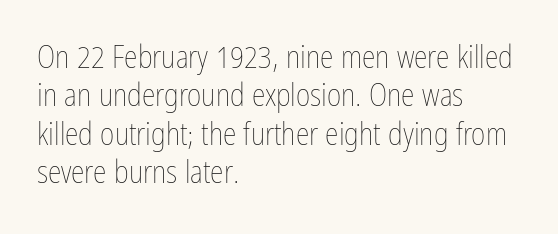
If you drew a ruler down the left edge, every line would touch it. These lines keep a tight, regular rhythm from letter to letter. Only glyphs here, with clear space below each row. Is the type heavy? It reads as light-to-regular instead. The letters stand upright; this is a roman face. A typesetter would call this proportional, since set widths differ per character.
